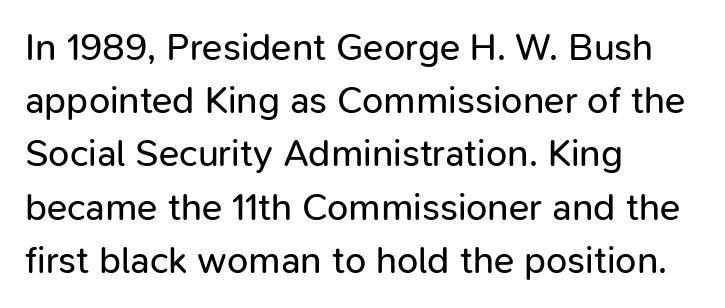
The image shows 38 px regular-weight sans-serif type, upright; set left-aligned, normal line spacing (1.4x), normal letter spacing, not underlined; low stroke contrast and a medium x-height.
